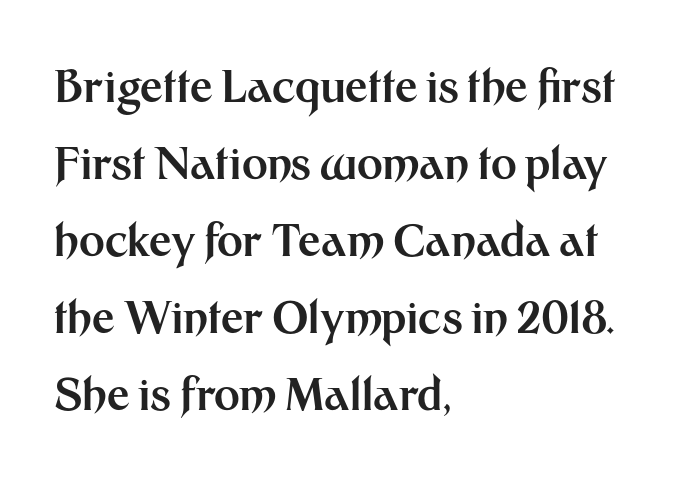
The typography opts for an upright posture over an oblique one. Typographically, this falls in the sans-serif category. The space directly below the letters is spotless. On the weight axis this lands at bold, roughly 700. Layout note: lines flush left.
